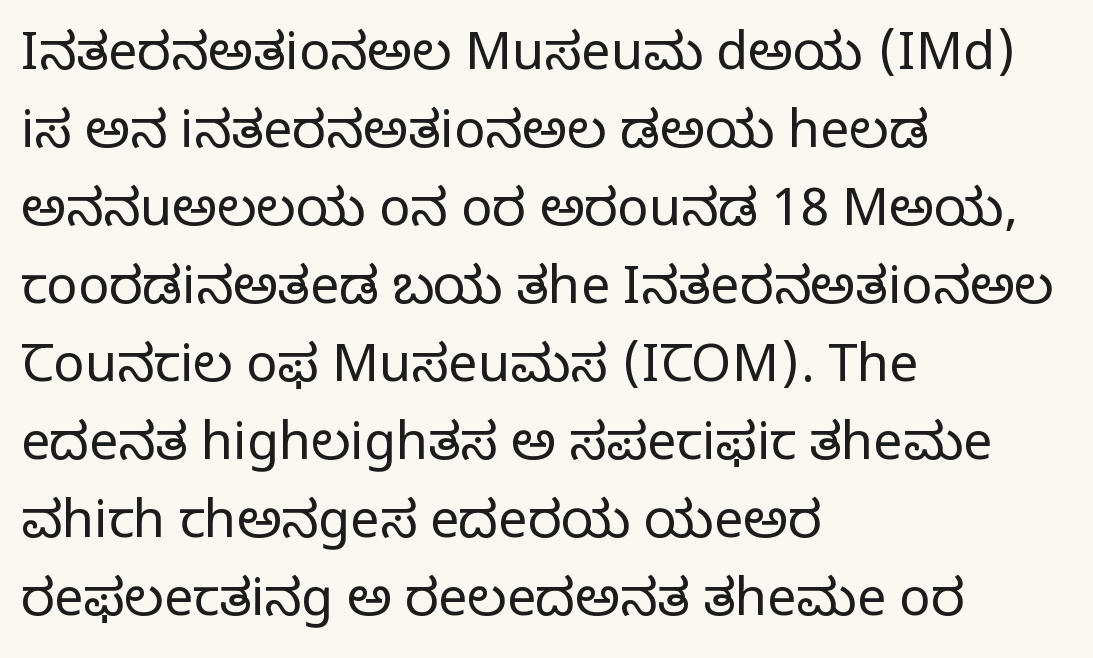
The image shows 52 px regular-weight serif type, upright; set left-aligned, normal line spacing (1.5x), normal letter spacing, not underlined; low stroke contrast and a large x-height.
